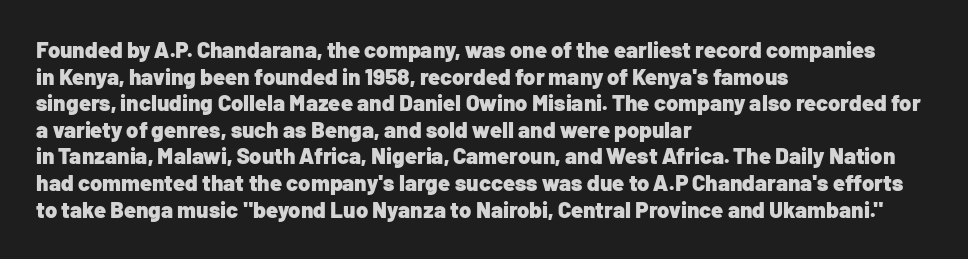
The image shows 22 px bold type, upright; set left-aligned, line spacing 1.21x, normal letter spacing, not underlined.
